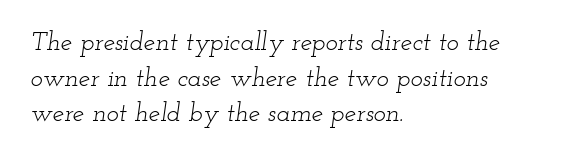
Q: Is the text bold? A: No.
Q: Is the text italic (slanted)? A: Yes, it leans right by about 12 degrees.
Q: Is the text underlined? A: No.
Q: How is the paragraph aligned? A: Left-aligned.
Q: Is the spacing between letters normal or unusually wide? A: Normal.
Q: Is the spacing between lines tight, normal or loose? A: Normal.
